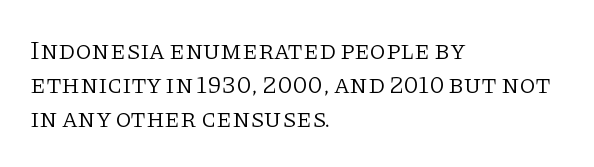
Descenders are the only things crossing below the line. All the whitespace from short lines collects on the right. Characters remain perfectly vertical along every line. The letters sit at their default tracking, neither squeezed nor spread.
